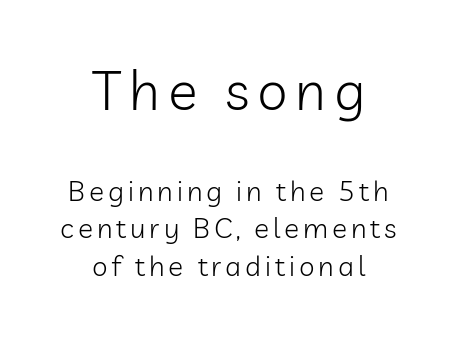
The rendering uses natural spacing where letterforms have individual widths. The strokes carry an ordinary text weight at most. The face used here appears at its bigger size in the upper chunk. Does the leading feel generous? No, just average. Style check: upright.
